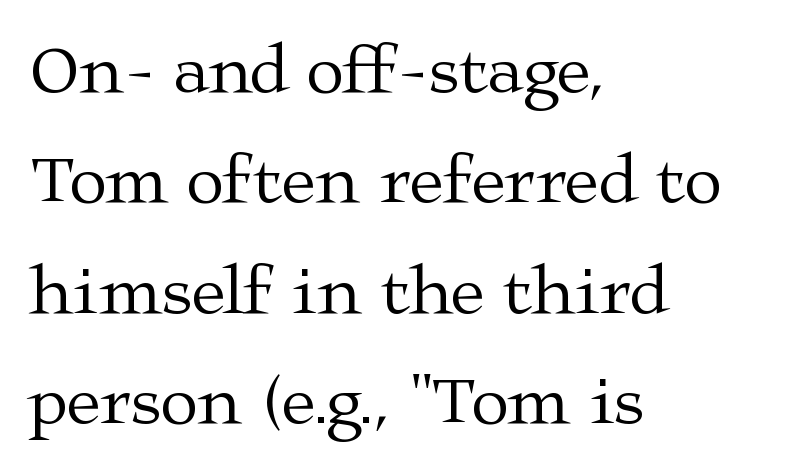
{"serif": "yes", "italic": "no", "bold": "no", "weight": "regular", "width": "wide", "stroke_contrast": "medium", "x_height": "medium", "monospaced": "no", "underline": "no", "align": "left", "line_spacing": "normal", "line_spacing_ratio": 1.6, "letter_spacing": "normal", "letter_spacing_em": 0.0, "glyph_px": 69}
